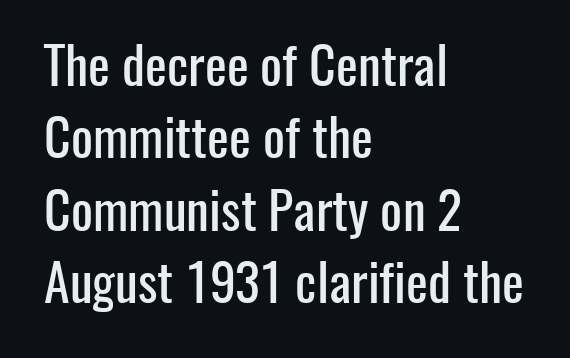
The lettering stays uniformly vertical, giving the passage a roman look. The ragged edge is on the right, which tells us the setting is flush left. This sample uses a sans-serif face. Spacing verdict: proportional, widths tailored to each character. The area under the type is left untouched. The passage shown stacks its lines at a standard gap.
